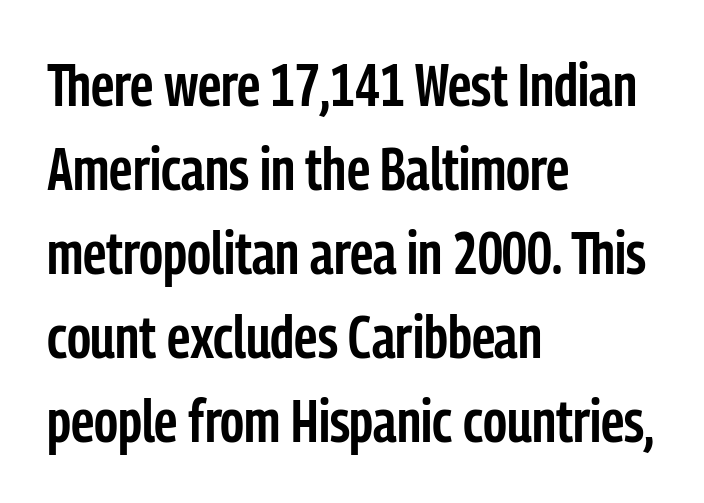
What kind of face is this? One without serifs — a sans. Bare-footed words on every line. Vertically, the passage feels balanced, rows spaced as you'd expect. Posture: upright roman.
